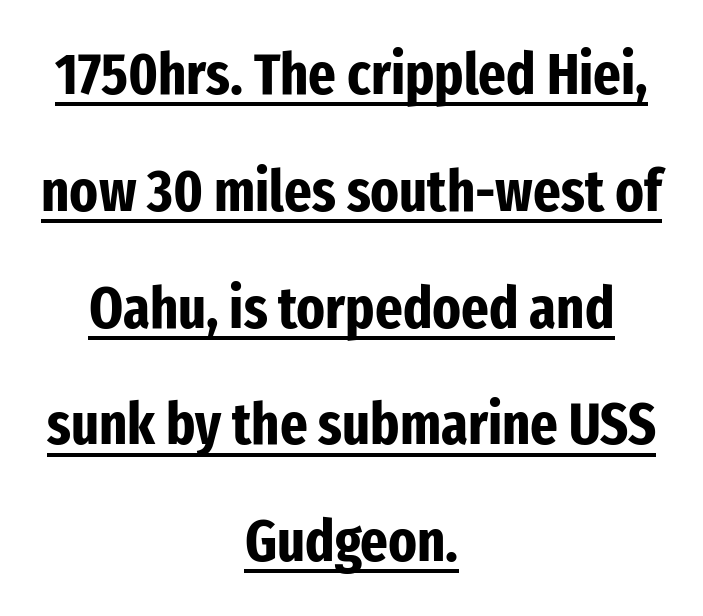
Q: Is the text bold? A: Yes.
Q: Is the text italic (slanted)? A: No, it is upright.
Q: Is the typeface a serif or a sans-serif typeface? A: Sans-serif.
Q: Is the text underlined? A: Yes.
Q: How is the paragraph aligned? A: Centered.
Q: Is the spacing between letters normal or unusually wide? A: Normal.
Q: Is the spacing between lines tight, normal or loose? A: Loose.
Q: Width (condensed, normal, or wide)? A: Condensed.
Q: Stroke contrast? A: Low.
Q: x-height? A: Medium.
Q: Monospaced? A: No.
